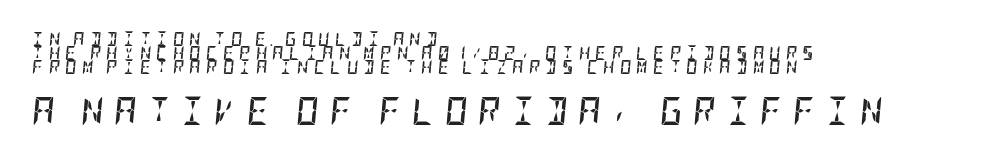
Anything drawn beneath the words? Only blank space. Typographic density is high because the face is bold. This block would grow much taller if given ordinary leading; it's compressed now. Caption: upper text group reduced, lower text group enlarged.
